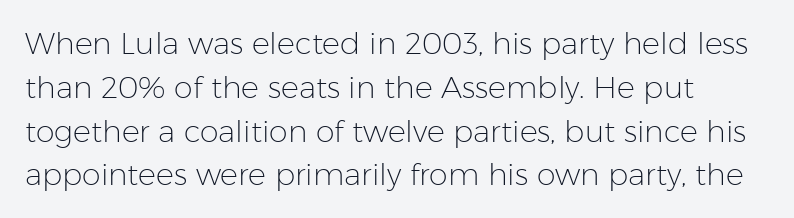
Q: Is the text bold? A: No.
Q: Is the text italic (slanted)? A: No, it is upright.
Q: Is the typeface a serif or a sans-serif typeface? A: Sans-serif.
Q: Is the text underlined? A: No.
Q: How is the paragraph aligned? A: Left-aligned.
Q: Is the spacing between letters normal or unusually wide? A: Normal.
Q: Is the spacing between lines tight, normal or loose? A: Normal.
Q: Width (condensed, normal, or wide)? A: Normal.
Q: Stroke contrast? A: Low.
Q: x-height? A: Medium.
Q: Monospaced? A: No.
